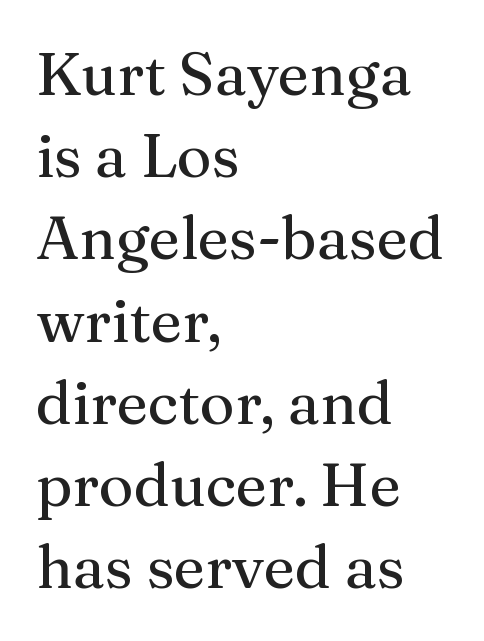
The image shows 60 px serif type, upright; set left-aligned, normal line spacing (1.37x), normal letter spacing, not underlined; medium stroke contrast and a medium x-height.
